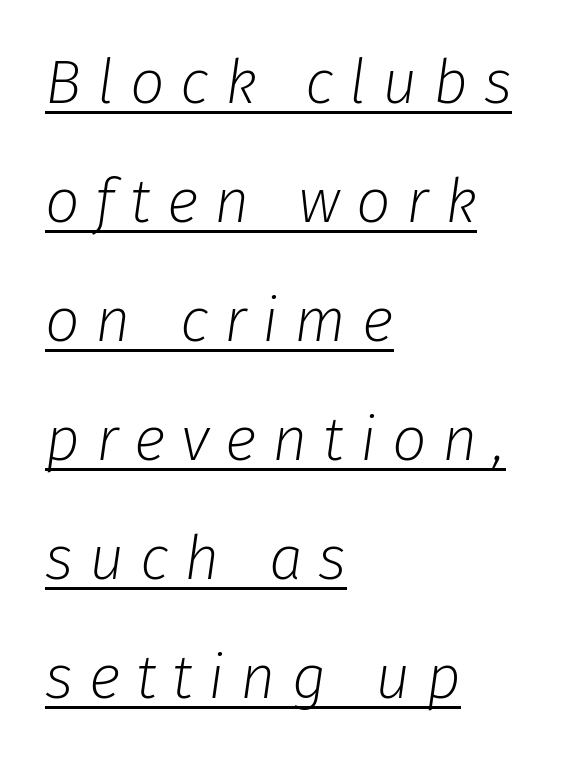
{"italic": "yes", "lean": "right", "slant_degrees": 8, "bold": "no", "weight": "light", "width": "normal", "stroke_contrast": "low", "x_height": "medium", "monospaced": "no", "underline": "yes", "align": "left", "line_spacing": "loose", "line_spacing_ratio": 1.95, "letter_spacing": "wide", "letter_spacing_em": 0.26, "glyph_px": 61}
